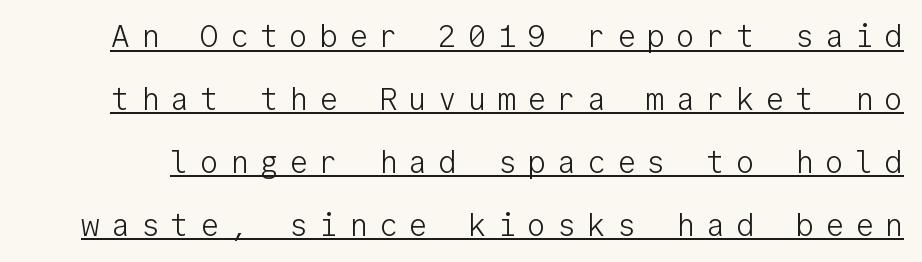
Does the leading feel generous? Absolutely, it's lavish. Stems here are at most as thick as an everyday book face. This sample uses a sans-serif face. Has an underline been added? It has. Caption: expanded tracking, letters set apart. The letters stand straight up with perfectly vertical stems.
